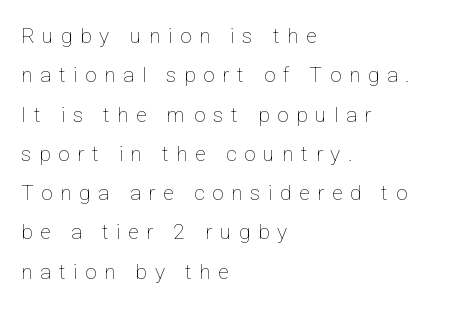
{"italic": "no", "bold": "no", "underline": "no", "align": "left", "line_spacing_ratio": 1.87, "letter_spacing": "wide", "letter_spacing_em": 0.36, "glyph_px": 21}
